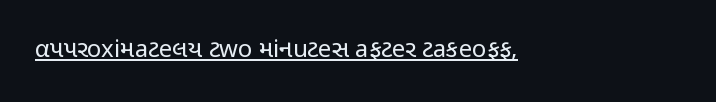
The image shows 24 px text type, upright; set left-aligned, normal letter spacing, underlined.
